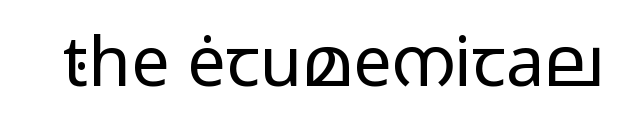
Q: Is the text bold? A: No.
Q: Is the text italic (slanted)? A: No, it is upright.
Q: Is the typeface a serif or a sans-serif typeface? A: Sans-serif.
Q: Is the text underlined? A: No.
Q: Is the spacing between letters normal or unusually wide? A: Normal.
Q: Width (condensed, normal, or wide)? A: Wide.
Q: Stroke contrast? A: Low.
Q: x-height? A: Medium.
Q: Monospaced? A: No.
